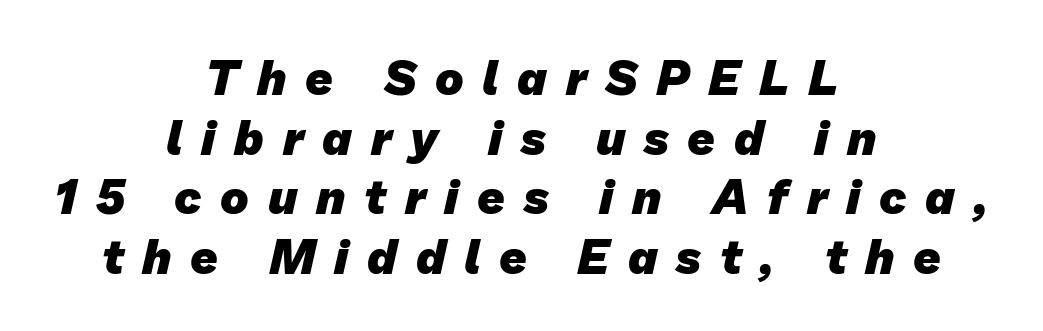
The passage shown is typed in a proportional face where columns would drift. The letters carry no serifs — their stems end cleanly without finishing strokes. Pretty heavy lettering here — definitely bold. Someone cranked the tracking dial way up on this one. This sample is center-justified, so both line endings float freely. Quick note: underline off.
